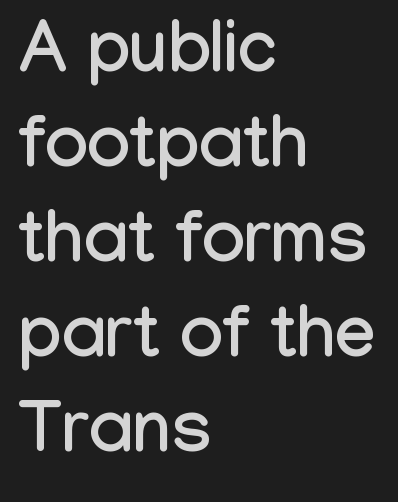
{"serif": "no", "italic": "no", "width": "condensed", "stroke_contrast": "low", "x_height": "medium", "monospaced": "no", "underline": "no", "align": "left", "line_spacing": "normal", "line_spacing_ratio": 1.32, "letter_spacing": "normal", "letter_spacing_em": 0.0, "glyph_px": 72}
